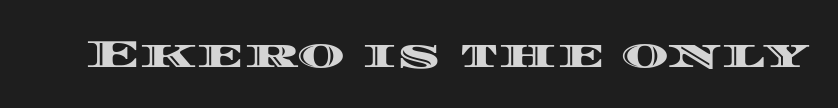
Q: Is the text italic (slanted)? A: No, it is upright.
Q: Is the text underlined? A: No.
Q: Is the spacing between letters normal or unusually wide? A: Normal.
Q: Width (condensed, normal, or wide)? A: Wide.
Q: x-height? A: Large.
Q: Monospaced? A: No.
